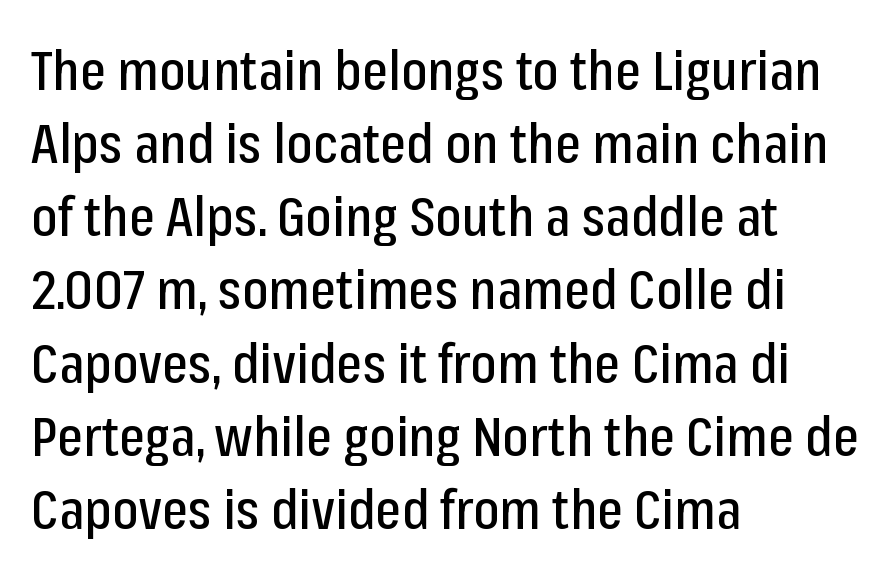
The image shows 55 px condensed sans-serif type, upright; set left-aligned, normal line spacing (1.33x), normal letter spacing, not underlined; low stroke contrast and a medium x-height.
